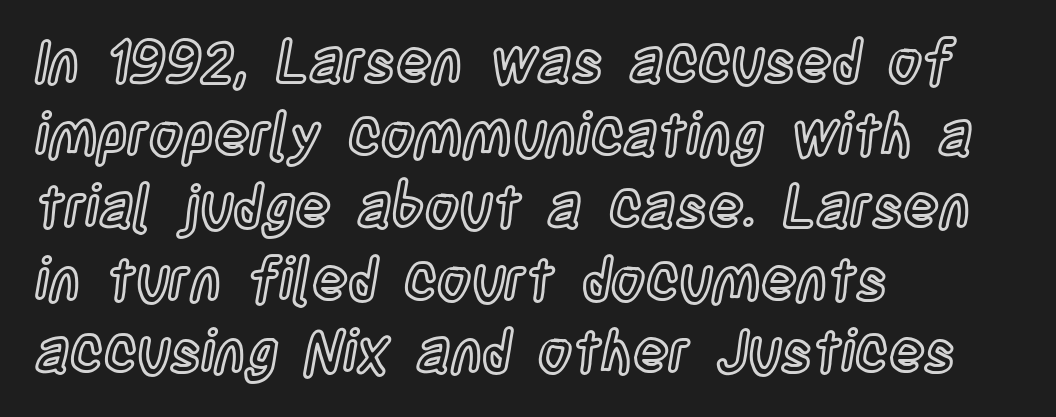
Q: Is the text italic (slanted)? A: Yes.
Q: Is the text underlined? A: No.
Q: How is the paragraph aligned? A: Left-aligned.
Q: Is the spacing between letters normal or unusually wide? A: Normal.
Q: Width (condensed, normal, or wide)? A: Condensed.
Q: x-height? A: Large.
Q: Monospaced? A: No.
